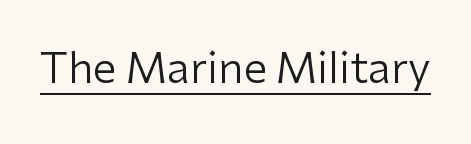
{"serif": "no", "italic": "no", "bold": "no", "weight": "regular", "width": "normal", "stroke_contrast": "low", "x_height": "medium", "monospaced": "no", "underline": "yes", "letter_spacing": "normal", "letter_spacing_em": 0.0, "glyph_px": 42}
